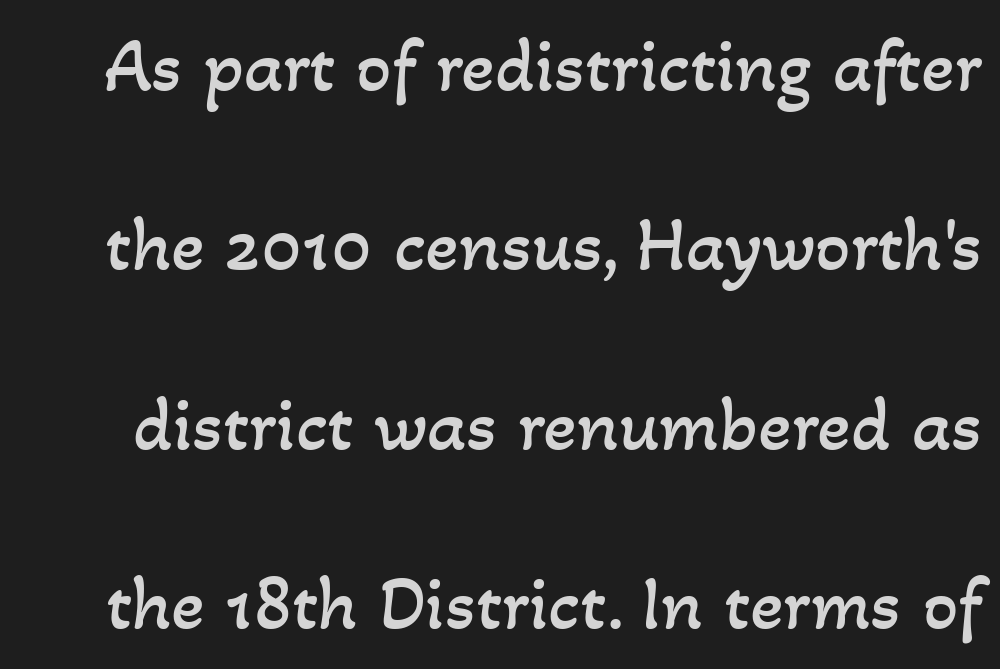
The image shows 78 px regular-weight type; set loose line spacing (2.3x), normal letter spacing, not underlined; low stroke contrast and a small x-height.
